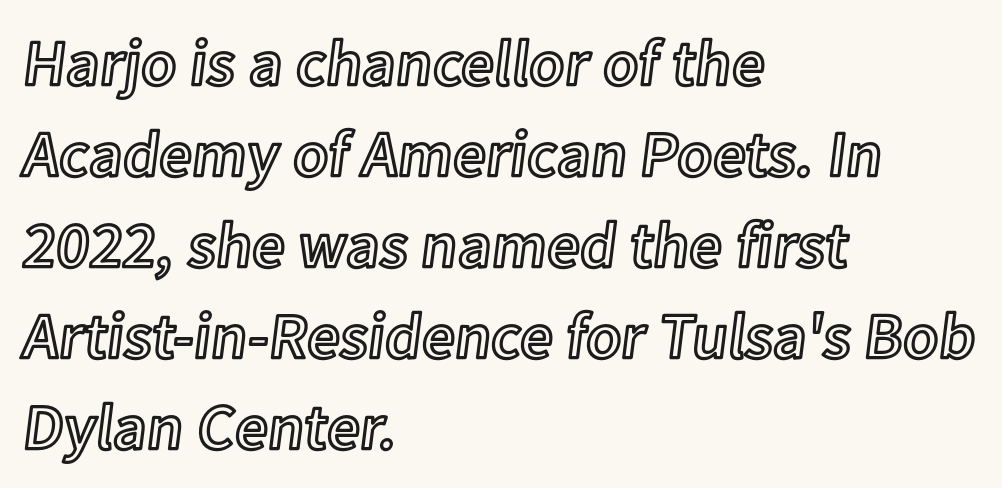
Q: Is the text italic (slanted)? A: Yes.
Q: Is the text underlined? A: No.
Q: How is the paragraph aligned? A: Left-aligned.
Q: Is the spacing between letters normal or unusually wide? A: Normal.
Q: Is the spacing between lines tight, normal or loose? A: Normal.
Q: Width (condensed, normal, or wide)? A: Normal.
Q: x-height? A: Medium.
Q: Monospaced? A: No.
